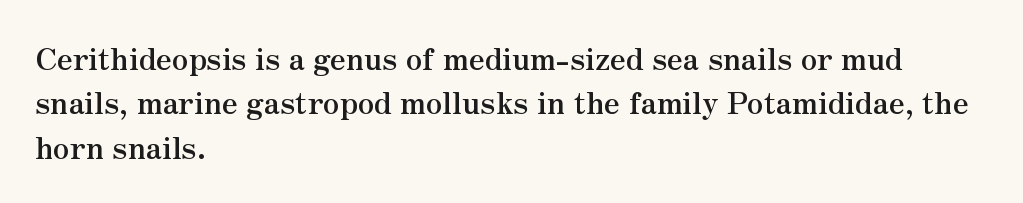
Nope, not italic — everything's standing straight. These lines are rendered in a variable-pitch font. This rendering leaves character spacing at its baseline value. These lines are set flush left with a ragged right edge. Each glyph is drawn with heavy, bold strokes. The strip under each line holds only bare page.
